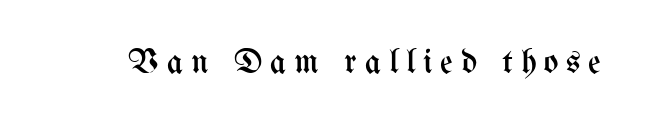
Q: Is the text bold? A: No.
Q: Is the text italic (slanted)? A: No, it is upright.
Q: Is the text underlined? A: No.
Q: Is the spacing between letters normal or unusually wide? A: Unusually wide.
Q: Width (condensed, normal, or wide)? A: Condensed.
Q: Stroke contrast? A: Medium.
Q: x-height? A: Medium.
Q: Monospaced? A: No.
